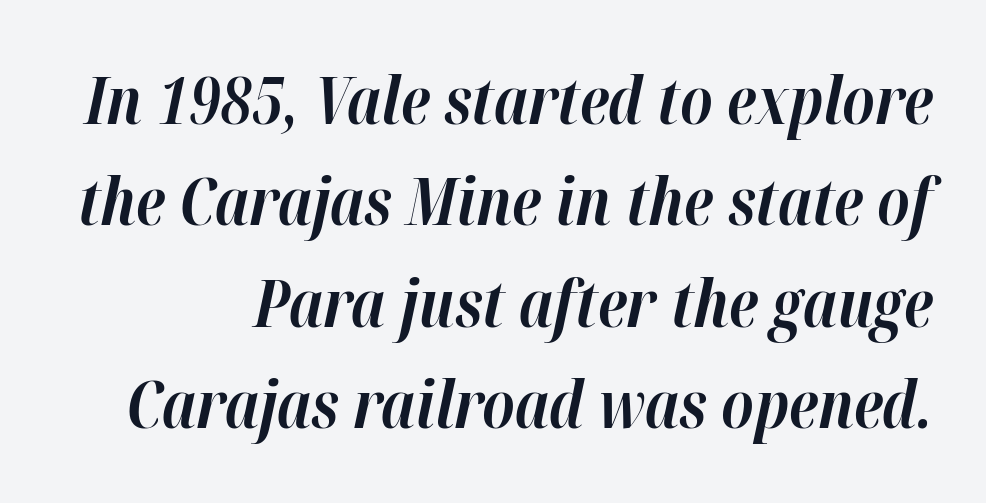
{"italic": "yes", "lean": "right", "slant_degrees": 12, "bold": "yes", "weight": "bold", "width": "normal", "stroke_contrast": "high", "x_height": "medium", "monospaced": "no", "underline": "no", "align": "right", "line_spacing": "normal", "line_spacing_ratio": 1.56, "letter_spacing": "normal", "letter_spacing_em": 0.0, "glyph_px": 65}
